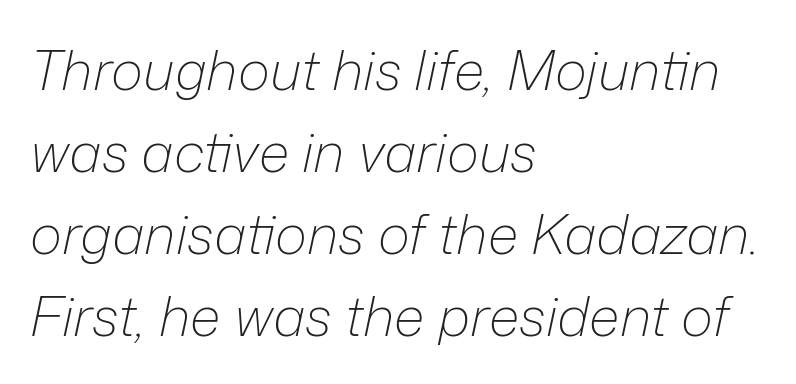
{"italic": "yes", "lean": "right", "slant_degrees": 12, "bold": "no", "weight": "light", "width": "normal", "stroke_contrast": "low", "x_height": "medium", "monospaced": "no", "underline": "no", "align": "left", "line_spacing": "normal", "line_spacing_ratio": 1.49, "letter_spacing": "normal", "letter_spacing_em": 0.0, "glyph_px": 55}
